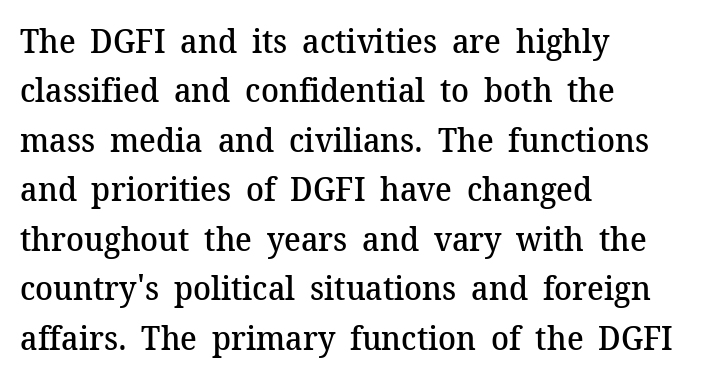
Q: Is the text bold? A: Semi-bold.
Q: Is the text italic (slanted)? A: No, it is upright.
Q: Is the typeface a serif or a sans-serif typeface? A: Serif.
Q: Is the text underlined? A: No.
Q: How is the paragraph aligned? A: Left-aligned.
Q: Is the spacing between letters normal or unusually wide? A: Normal.
Q: Is the spacing between lines tight, normal or loose? A: Normal.
Q: Width (condensed, normal, or wide)? A: Normal.
Q: Stroke contrast? A: Medium.
Q: x-height? A: Medium.
Q: Monospaced? A: No.
